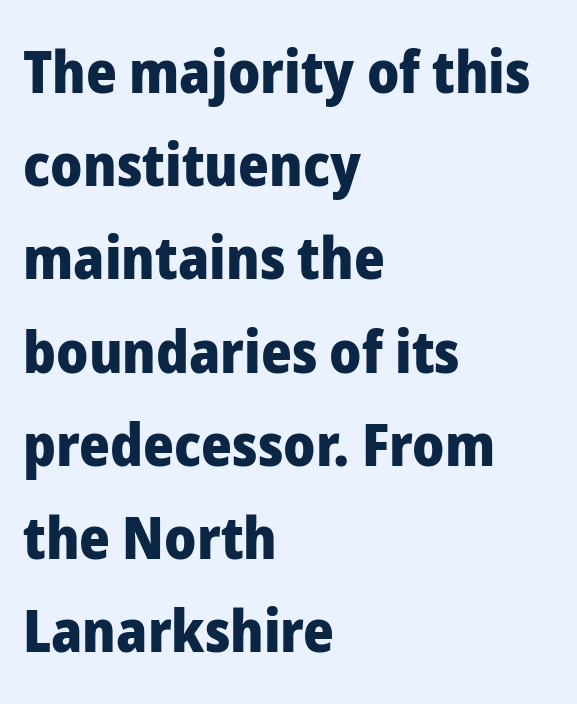
{"serif": "no", "italic": "no", "bold": "yes", "weight": "heavy", "width": "normal", "stroke_contrast": "low", "x_height": "medium", "monospaced": "no", "underline": "no", "align": "left", "line_spacing": "normal", "line_spacing_ratio": 1.58, "letter_spacing": "normal", "letter_spacing_em": 0.0, "glyph_px": 59}
